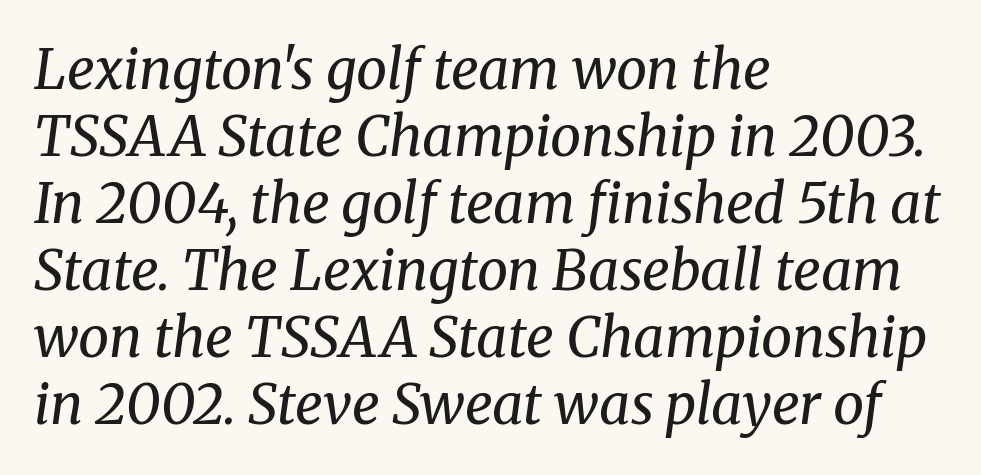
The image shows 55 px regular-weight serif type, italic (leaning right); set left-aligned, line spacing 1.22x, normal letter spacing, not underlined; medium stroke contrast and a medium x-height.
